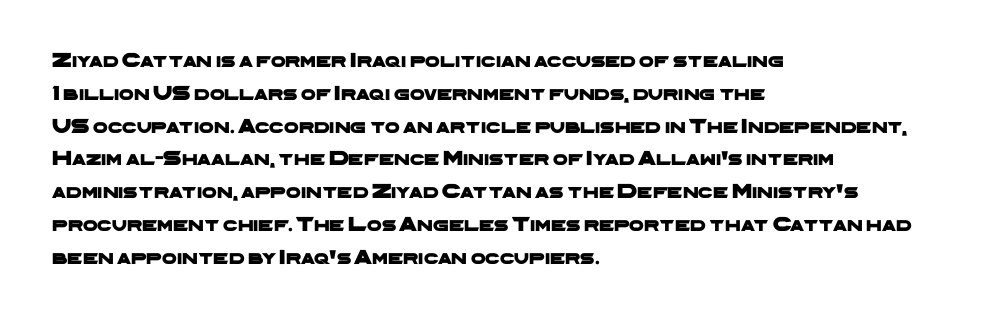
Characters follow at the spacing the type designer built in. Is the block centered? No — it sits flush against the left margin. No word sits above an underline. A typesetter would call this leading conventional body-copy spacing.
